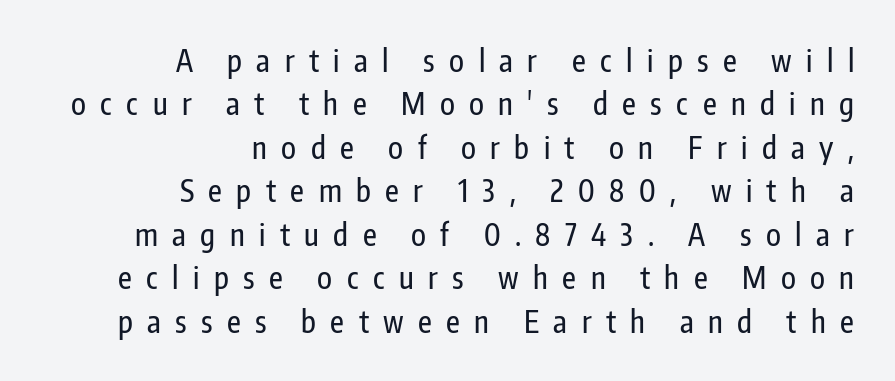
The image shows 30 px condensed sans-serif type, upright; set right-aligned, normal line spacing (1.45x), unusually wide letter spacing (+0.48 em), not underlined; low stroke contrast and a medium x-height.
